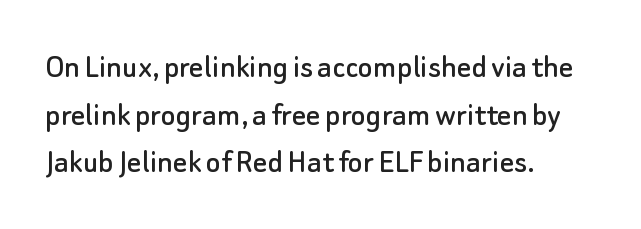
The image shows 35 px sans-serif type, upright; set left-aligned, normal line spacing (1.36x), normal letter spacing, not underlined; low stroke contrast and a small x-height.
